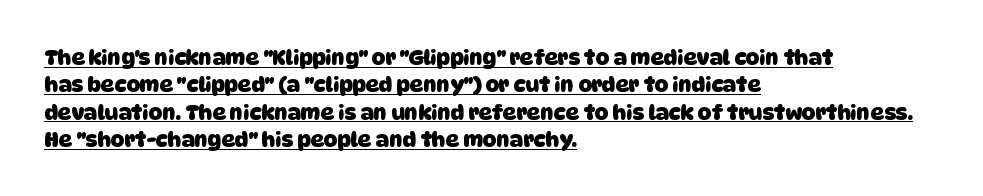
{"bold": "yes", "underline": "yes", "align": "left", "line_spacing": "normal", "line_spacing_ratio": 1.3, "letter_spacing": "normal", "letter_spacing_em": 0.0, "glyph_px": 21}
